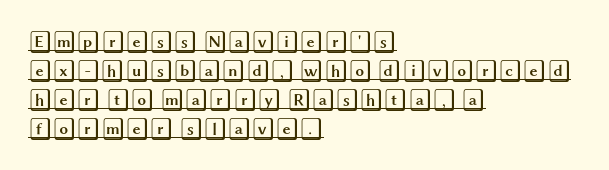
{"italic": "no", "underline": "yes", "align": "left", "line_spacing": "normal", "line_spacing_ratio": 1.32, "letter_spacing": "normal", "letter_spacing_em": 0.0, "glyph_px": 22}
